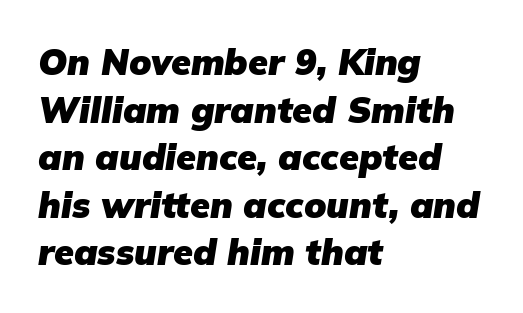
Q: Is the text bold? A: Yes.
Q: Is the text italic (slanted)? A: Yes, it leans right by about 9 degrees.
Q: Is the text underlined? A: No.
Q: How is the paragraph aligned? A: Left-aligned.
Q: Is the spacing between letters normal or unusually wide? A: Normal.
Q: Is the spacing between lines tight, normal or loose? A: Normal.
Q: Width (condensed, normal, or wide)? A: Normal.
Q: Stroke contrast? A: Low.
Q: x-height? A: Medium.
Q: Monospaced? A: No.
